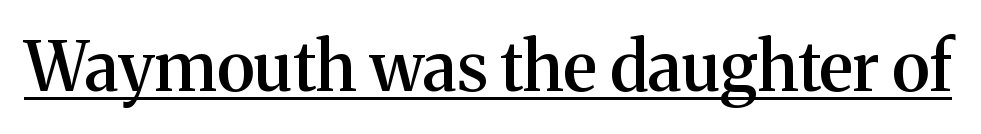
Q: Is the text bold? A: Semi-bold.
Q: Is the text italic (slanted)? A: No, it is upright.
Q: Is the typeface a serif or a sans-serif typeface? A: Serif.
Q: Is the text underlined? A: Yes.
Q: Is the spacing between letters normal or unusually wide? A: Normal.
Q: Width (condensed, normal, or wide)? A: Normal.
Q: Stroke contrast? A: Medium.
Q: x-height? A: Medium.
Q: Monospaced? A: No.
